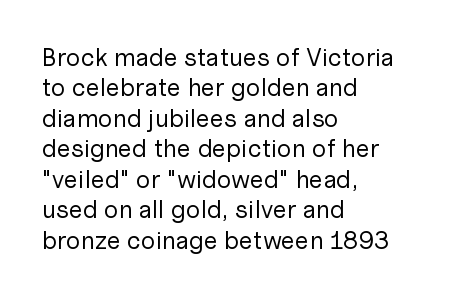
{"italic": "no", "bold": "no", "underline": "no", "align": "left", "line_spacing_ratio": 1.22, "letter_spacing": "normal", "letter_spacing_em": 0.0, "glyph_px": 25}
